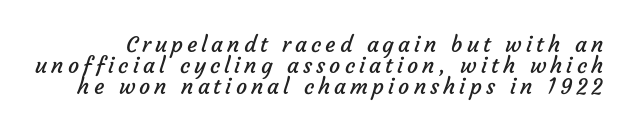
{"bold": "no", "underline": "no", "line_spacing": "tight", "line_spacing_ratio": 0.95, "glyph_px": 22}
